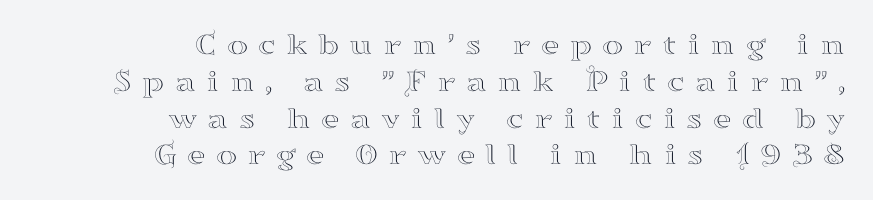
{"serif": "yes", "italic": "no", "width": "wide", "stroke_contrast": "high", "x_height": "small", "monospaced": "no", "underline": "no", "align": "right", "line_spacing": "tight", "line_spacing_ratio": 1.15, "letter_spacing": "wide", "letter_spacing_em": 0.32, "glyph_px": 32}
